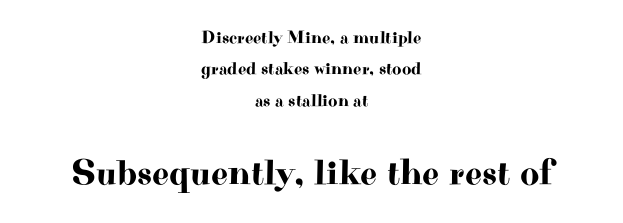
Q: Is the text italic (slanted)? A: No, it is upright.
Q: Is the typeface a serif or a sans-serif typeface? A: Serif.
Q: Is the text underlined? A: No.
Q: How is the paragraph aligned? A: Centered.
Q: Is the spacing between letters normal or unusually wide? A: Normal.
Q: Which block of text is set in a larger size, the first (top) or the second (bottom)? A: The second (bottom) one.
Q: Width (condensed, normal, or wide)? A: Wide.
Q: Stroke contrast? A: High.
Q: x-height? A: Small.
Q: Monospaced? A: No.
